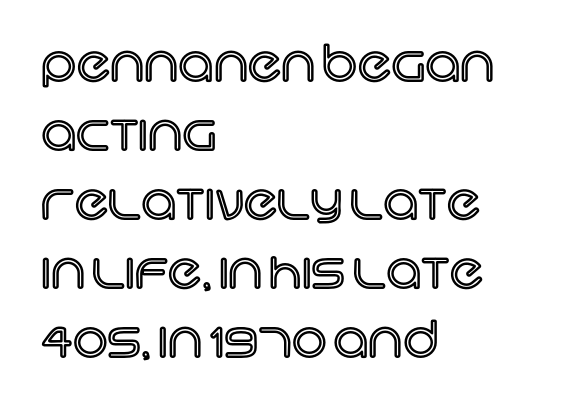
Whoever set this chose a conventional vertical rhythm. Standard letterfit; no display-style spreading of the glyphs. This is the regular roman posture of the typeface. The letters advance in unequal steps, a hallmark of proportional type. The foot of each line stays bare and open. The paragraph has a hard left edge and a soft right edge.
